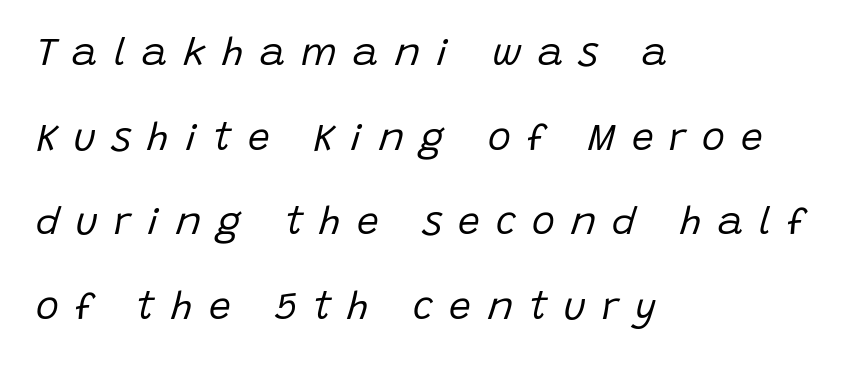
{"italic": "yes", "lean": "right", "slant_degrees": 15, "bold": "no", "weight": "regular", "width": "normal", "stroke_contrast": "low", "x_height": "large", "monospaced": "no", "underline": "no", "align": "left", "line_spacing": "loose", "line_spacing_ratio": 2.17, "letter_spacing": "wide", "letter_spacing_em": 0.41, "glyph_px": 39}
